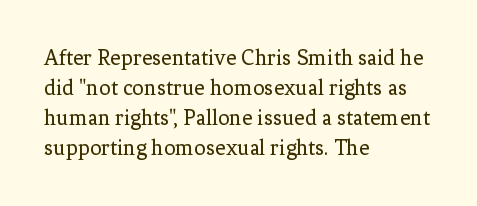
Teacher's note: observe the even left margin — that is flush-left alignment. Does extra space separate the letters? No, they use regular spacing. In terms of posture, this sample is upright. The glyphs are unaccompanied by any horizontal stroke below them. The lines sit at an ordinary, default distance from one another.
